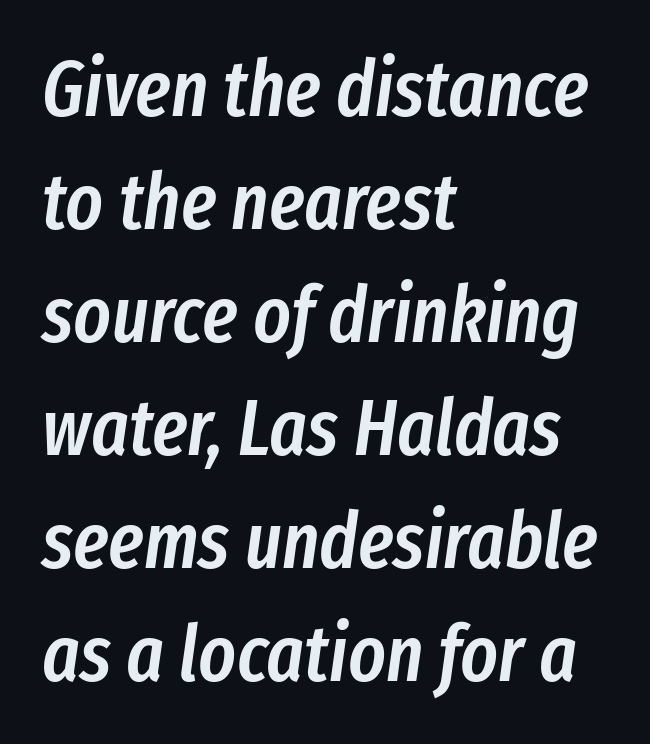
The image shows 79 px semibold, condensed type, italic (leaning right); set left-aligned, normal line spacing (1.43x), normal letter spacing, not underlined; low stroke contrast and a medium x-height.
